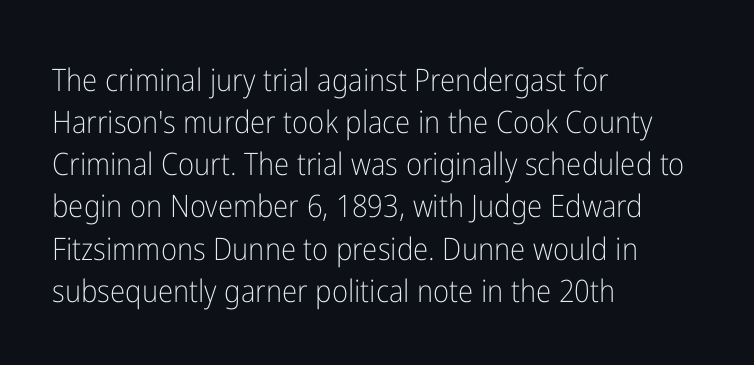
The image shows 31 px light, condensed sans-serif type, upright; set left-aligned, normal line spacing (1.36x), normal letter spacing, not underlined; low stroke contrast and a medium x-height.
